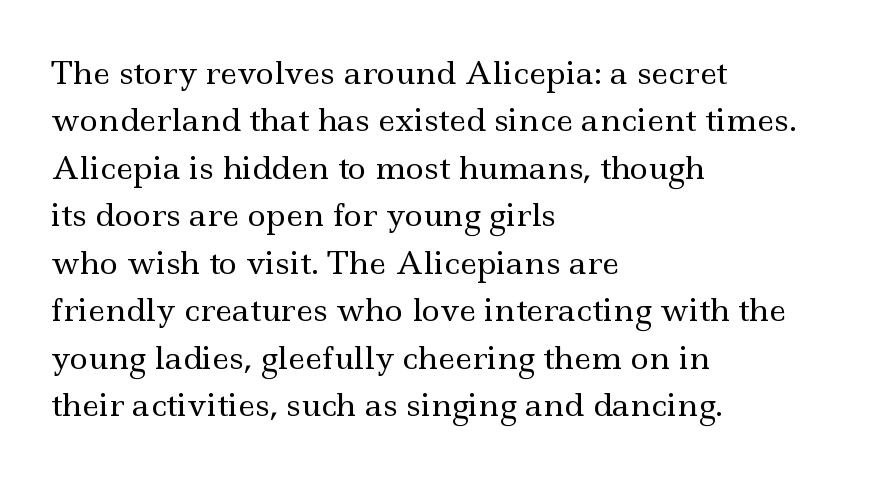
Q: Is the text bold? A: No.
Q: Is the text italic (slanted)? A: No, it is upright.
Q: Is the typeface a serif or a sans-serif typeface? A: Serif.
Q: Is the text underlined? A: No.
Q: How is the paragraph aligned? A: Left-aligned.
Q: Is the spacing between letters normal or unusually wide? A: Normal.
Q: Is the spacing between lines tight, normal or loose? A: Normal.
Q: Width (condensed, normal, or wide)? A: Wide.
Q: x-height? A: Small.
Q: Monospaced? A: No.
